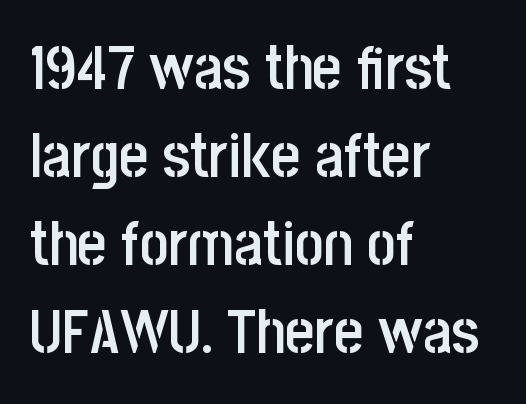
This sample uses an upright cut, with every glyph sitting square on the baseline. Underlining? Definitely not there. Each letter keeps its own natural width here, so spacing adapts to shape. This rendering leaves character spacing at its baseline value.
